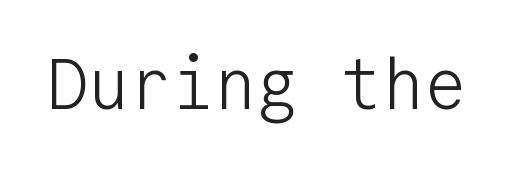
Words float on clear page, feet unadorned. These lines are rendered in a fixed-pitch font. Look at the tracking — it's just the regular setting, nothing added. It's the straight-up-and-down kind of type. You can tell from the bare stems that sans-serif type was used. Summary of weight: not heavy and not bold.
